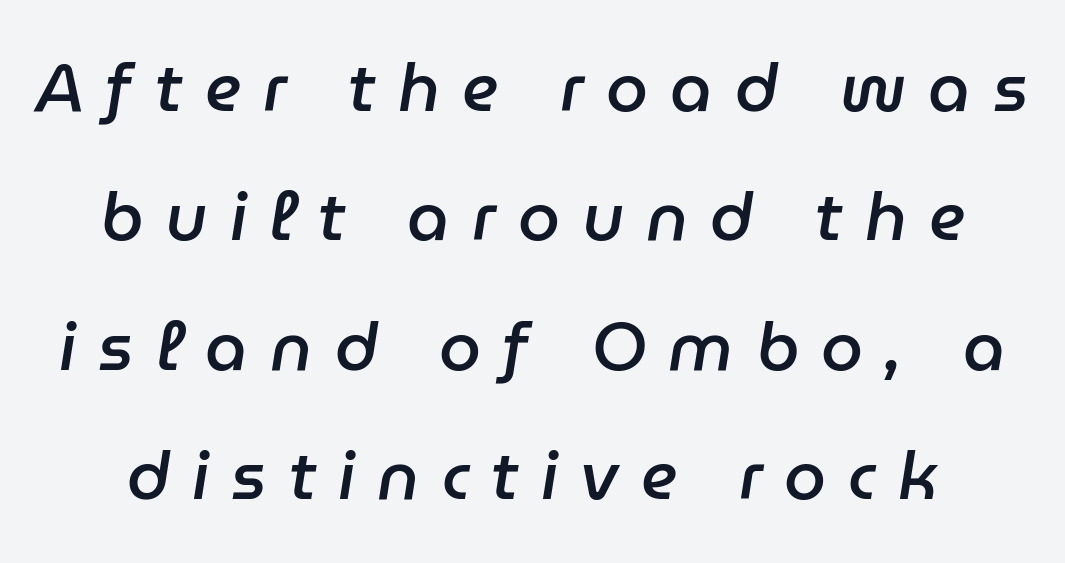
{"italic": "yes", "lean": "right", "slant_degrees": 9, "bold": "semi", "weight": "semibold", "width": "normal", "stroke_contrast": "low", "x_height": "medium", "monospaced": "no", "underline": "no", "line_spacing": "loose", "line_spacing_ratio": 1.93, "letter_spacing": "wide", "letter_spacing_em": 0.33, "glyph_px": 67}
